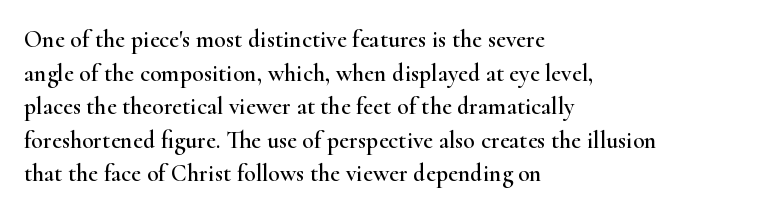
{"italic": "no", "underline": "no", "align": "left", "line_spacing": "normal", "line_spacing_ratio": 1.4, "letter_spacing": "normal", "letter_spacing_em": 0.0, "glyph_px": 24}
